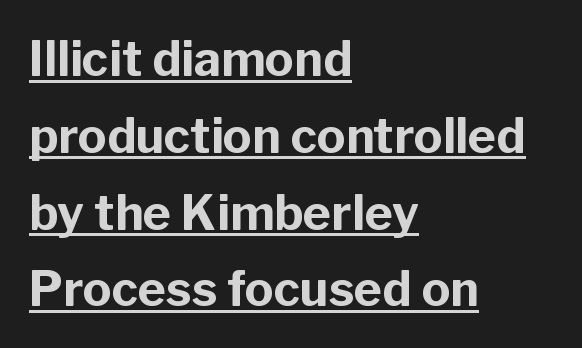
Q: Is the text bold? A: Yes.
Q: Is the text italic (slanted)? A: No, it is upright.
Q: Is the typeface a serif or a sans-serif typeface? A: Sans-serif.
Q: Is the text underlined? A: Yes.
Q: How is the paragraph aligned? A: Left-aligned.
Q: Is the spacing between letters normal or unusually wide? A: Normal.
Q: Is the spacing between lines tight, normal or loose? A: Normal.
Q: Width (condensed, normal, or wide)? A: Normal.
Q: Stroke contrast? A: Low.
Q: x-height? A: Medium.
Q: Monospaced? A: No.
